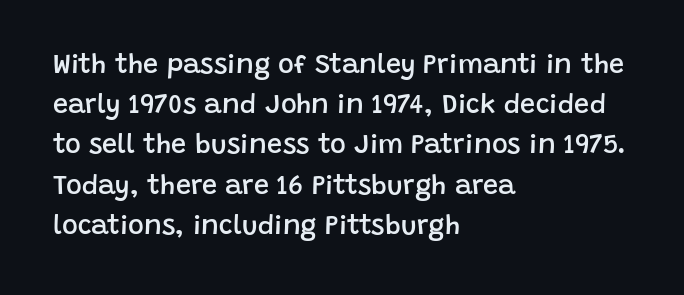
The paragraph has a hard left edge and a soft right edge. Nobody drew a line under any word here. Notice how descenders clear the ascenders below comfortably — that's standard leading. Its strokes are somewhat broadened, the hallmark of semibold type. The axis of the letterforms is exactly vertical. The letterforms sit shoulder to shoulder at normal distance.
